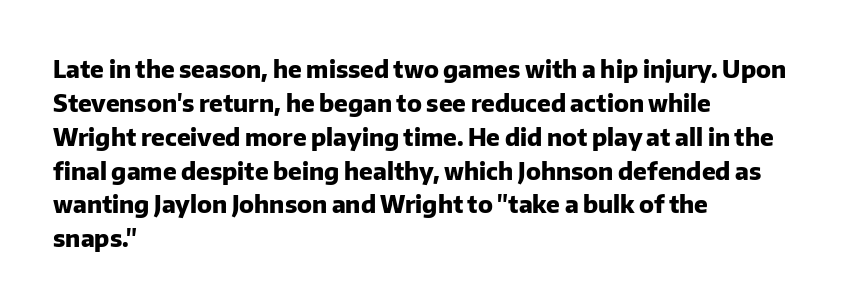
{"italic": "no", "bold": "yes", "underline": "no", "align": "left", "line_spacing": "normal", "line_spacing_ratio": 1.41, "letter_spacing": "normal", "letter_spacing_em": 0.0, "glyph_px": 24}
